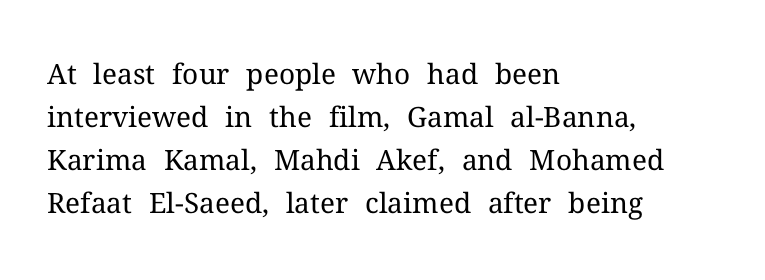
The image shows 28 px regular-weight serif type, upright; set left-aligned, normal line spacing (1.53x), normal letter spacing, not underlined; medium stroke contrast and a medium x-height.
